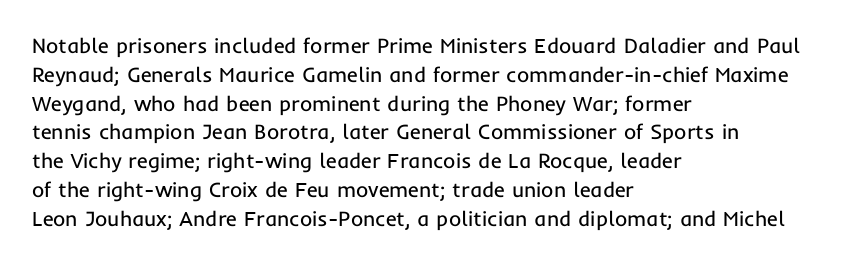
{"italic": "no", "bold": "no", "underline": "no", "align": "left", "line_spacing": "normal", "line_spacing_ratio": 1.37, "letter_spacing": "normal", "letter_spacing_em": 0.0, "glyph_px": 21}
